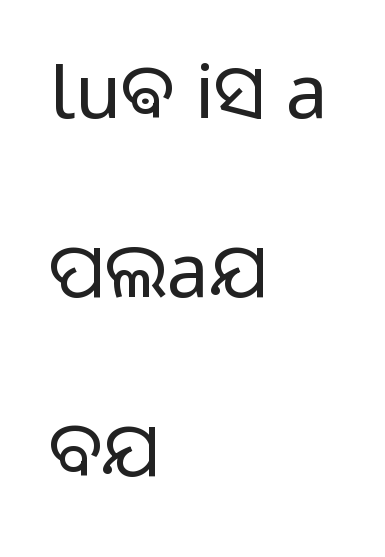
These lines are set flush left with a ragged right edge. Has an underline been added? It has not. The lettering stays uniformly vertical, giving the passage a roman look. Horizontal bands of white between lines are thick stripes. The gaps between neighbouring characters are ordinary and unremarkable.
